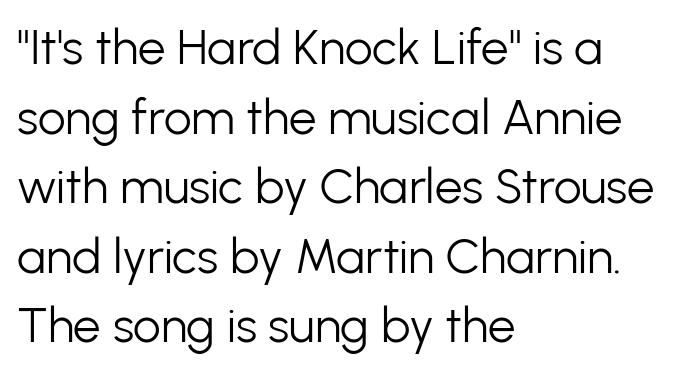
Q: Is the text bold? A: No.
Q: Is the text italic (slanted)? A: No, it is upright.
Q: Is the typeface a serif or a sans-serif typeface? A: Sans-serif.
Q: Is the text underlined? A: No.
Q: How is the paragraph aligned? A: Left-aligned.
Q: Is the spacing between letters normal or unusually wide? A: Normal.
Q: Is the spacing between lines tight, normal or loose? A: Normal.
Q: Width (condensed, normal, or wide)? A: Normal.
Q: Stroke contrast? A: Low.
Q: x-height? A: Medium.
Q: Monospaced? A: No.
